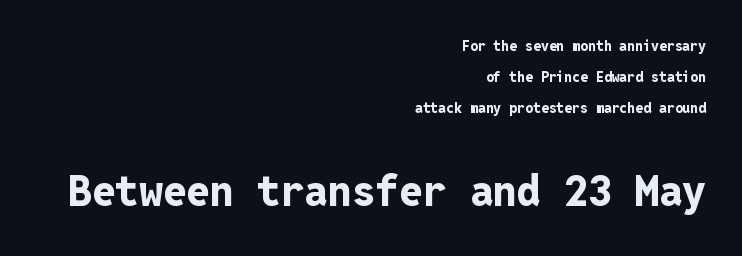
{"serif": "no", "italic": "no", "bold": "yes", "weight": "bold", "width": "normal", "stroke_contrast": "low", "x_height": "medium", "monospaced": "yes", "underline": "no", "align": "right", "line_spacing": "loose", "line_spacing_ratio": 2.23, "letter_spacing": "normal", "letter_spacing_em": 0.0, "larger_block": "second", "size_ratio": 3.0, "glyph_px": 42}
